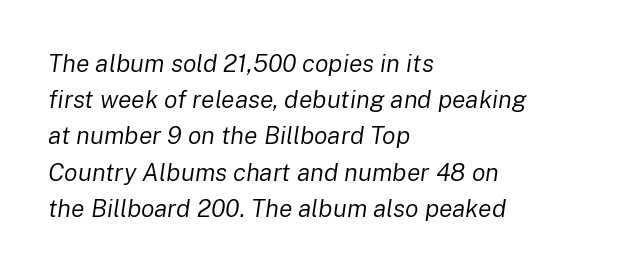
The image shows 25 px text type, italic (leaning right); set left-aligned, normal line spacing (1.45x), normal letter spacing, not underlined.
